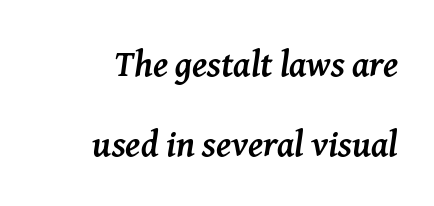
The image shows 36 px semibold serif type, italic (leaning right); set right-aligned, loose line spacing (2.21x), normal letter spacing, not underlined; medium stroke contrast and a medium x-height.
